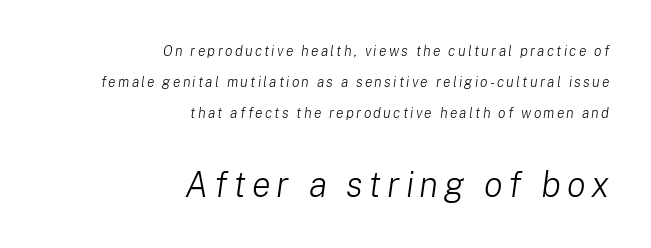
Q: Is the text bold? A: No.
Q: Is the text italic (slanted)? A: Yes, it leans right by about 8 degrees.
Q: Is the text underlined? A: No.
Q: How is the paragraph aligned? A: Right-aligned.
Q: Is the spacing between lines tight, normal or loose? A: Loose.
Q: Which block of text is set in a larger size, the first (top) or the second (bottom)? A: The second (bottom) one.
Q: Width (condensed, normal, or wide)? A: Normal.
Q: Stroke contrast? A: Low.
Q: x-height? A: Medium.
Q: Monospaced? A: No.
